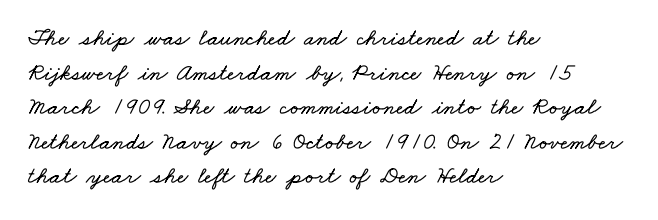
{"underline": "no", "align": "left", "line_spacing": "normal", "line_spacing_ratio": 1.44, "letter_spacing": "normal", "letter_spacing_em": 0.0, "glyph_px": 24}
